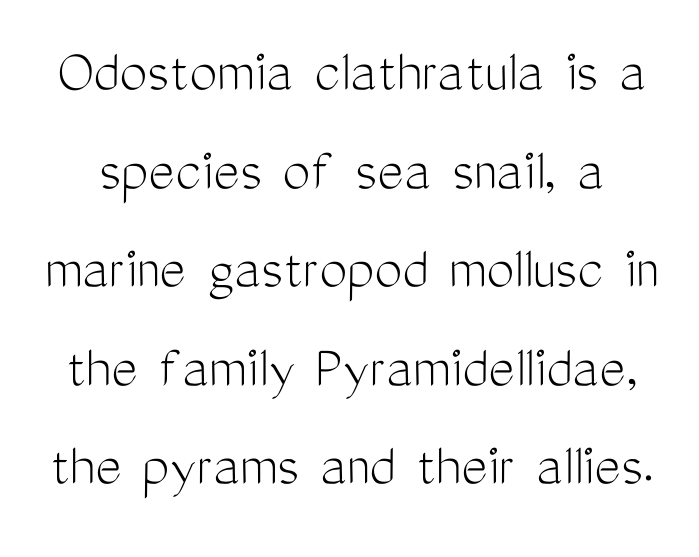
{"serif": "no", "italic": "no", "bold": "no", "weight": "light", "width": "condensed", "stroke_contrast": "medium", "x_height": "medium", "monospaced": "no", "underline": "no", "line_spacing": "normal", "line_spacing_ratio": 1.59, "letter_spacing": "normal", "letter_spacing_em": 0.0, "glyph_px": 62}
